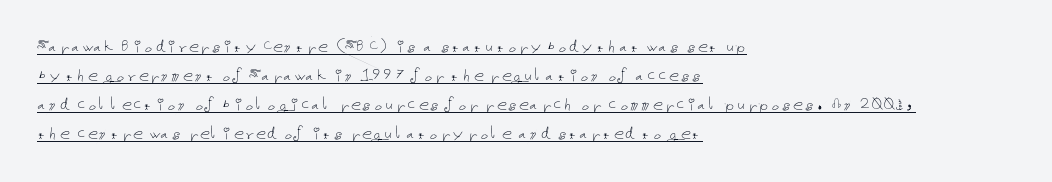
Q: Is the text bold? A: No.
Q: Is the text italic (slanted)? A: No, it is upright.
Q: Is the text underlined? A: Yes.
Q: How is the paragraph aligned? A: Left-aligned.
Q: Is the spacing between letters normal or unusually wide? A: Normal.
Q: Is the spacing between lines tight, normal or loose? A: Normal.
